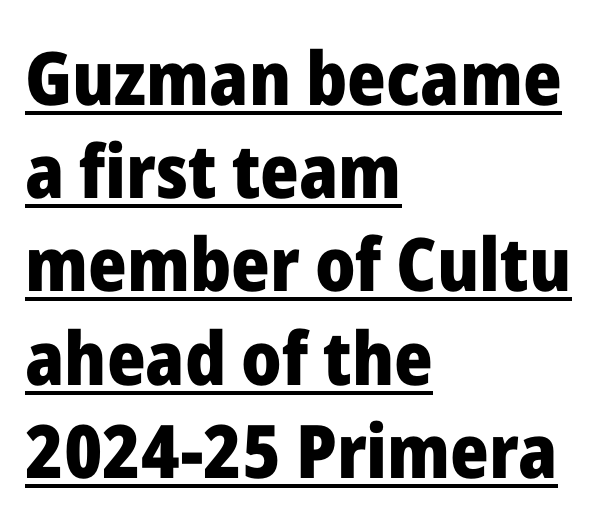
Q: Is the text bold? A: Yes.
Q: Is the text italic (slanted)? A: No, it is upright.
Q: Is the typeface a serif or a sans-serif typeface? A: Sans-serif.
Q: Is the text underlined? A: Yes.
Q: How is the paragraph aligned? A: Left-aligned.
Q: Is the spacing between letters normal or unusually wide? A: Normal.
Q: Is the spacing between lines tight, normal or loose? A: Normal.
Q: Width (condensed, normal, or wide)? A: Normal.
Q: Stroke contrast? A: Low.
Q: x-height? A: Medium.
Q: Monospaced? A: No.
